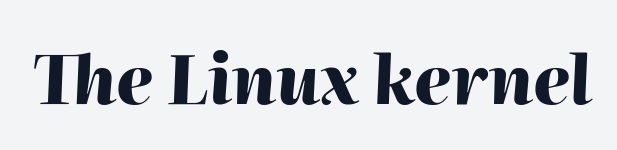
{"italic": "yes", "lean": "right", "slant_degrees": 2, "bold": "yes", "weight": "heavy", "width": "normal", "stroke_contrast": "high", "x_height": "medium", "monospaced": "no", "underline": "no", "letter_spacing": "normal", "letter_spacing_em": 0.0, "glyph_px": 67}
